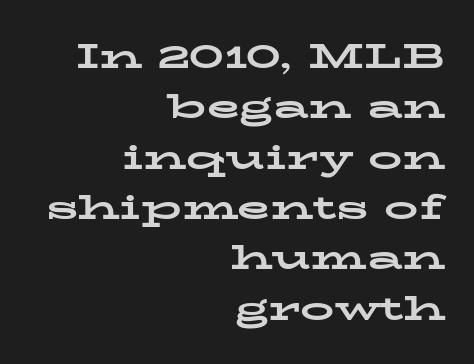
The image shows 34 px bold, wide serif type, upright; set right-aligned, normal line spacing (1.48x), normal letter spacing, not underlined; low stroke contrast and a medium x-height.
